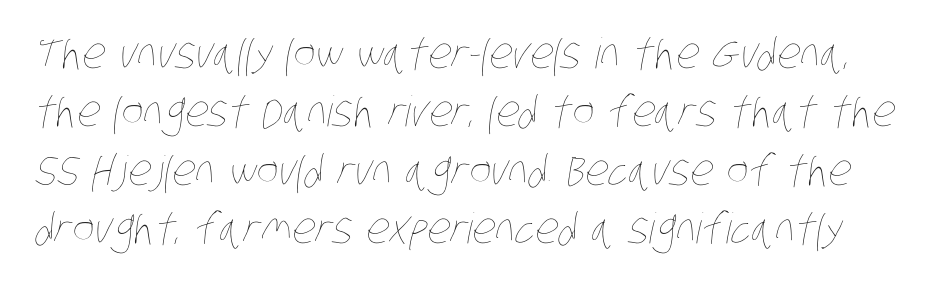
Think standard paragraph weight, or any step lighter than that. Default kerning and tracking; the words read as compact shapes. These lines sit exactly where default settings would place them. Think of a printed novel: that variable character pitch is what you see here. A bare baseline throughout the passage.
